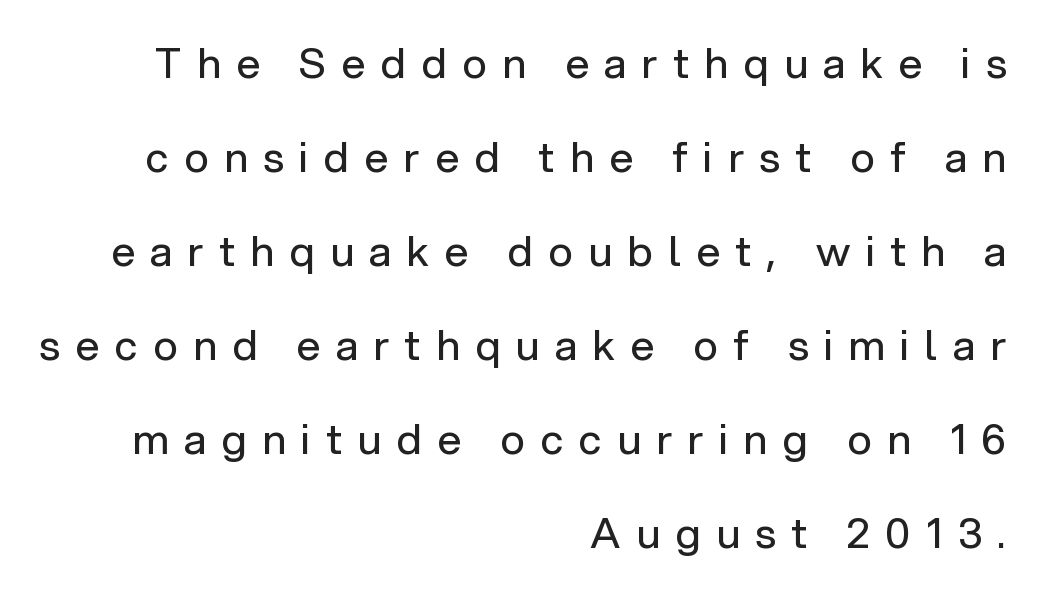
The image shows 42 px regular-weight sans-serif type, upright; set right-aligned, loose line spacing (2.24x), unusually wide letter spacing (+0.37 em), not underlined; low stroke contrast and a medium x-height.
